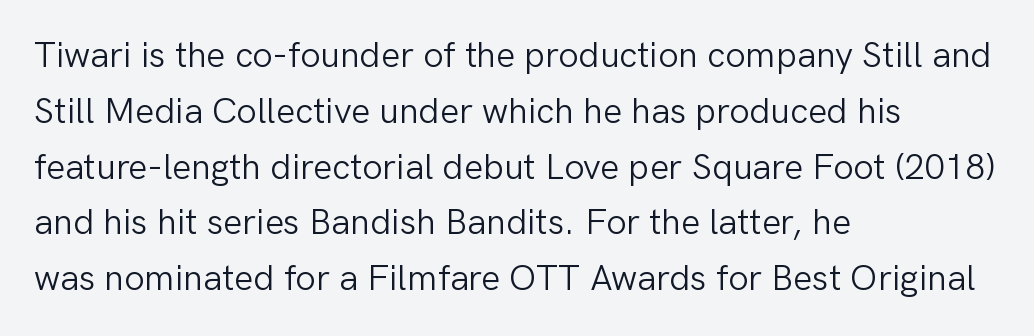
Q: Is the text bold? A: No.
Q: Is the text italic (slanted)? A: No, it is upright.
Q: Is the typeface a serif or a sans-serif typeface? A: Sans-serif.
Q: Is the text underlined? A: No.
Q: How is the paragraph aligned? A: Left-aligned.
Q: Is the spacing between letters normal or unusually wide? A: Normal.
Q: Is the spacing between lines tight, normal or loose? A: Normal.
Q: Width (condensed, normal, or wide)? A: Normal.
Q: Stroke contrast? A: Low.
Q: x-height? A: Medium.
Q: Monospaced? A: No.
